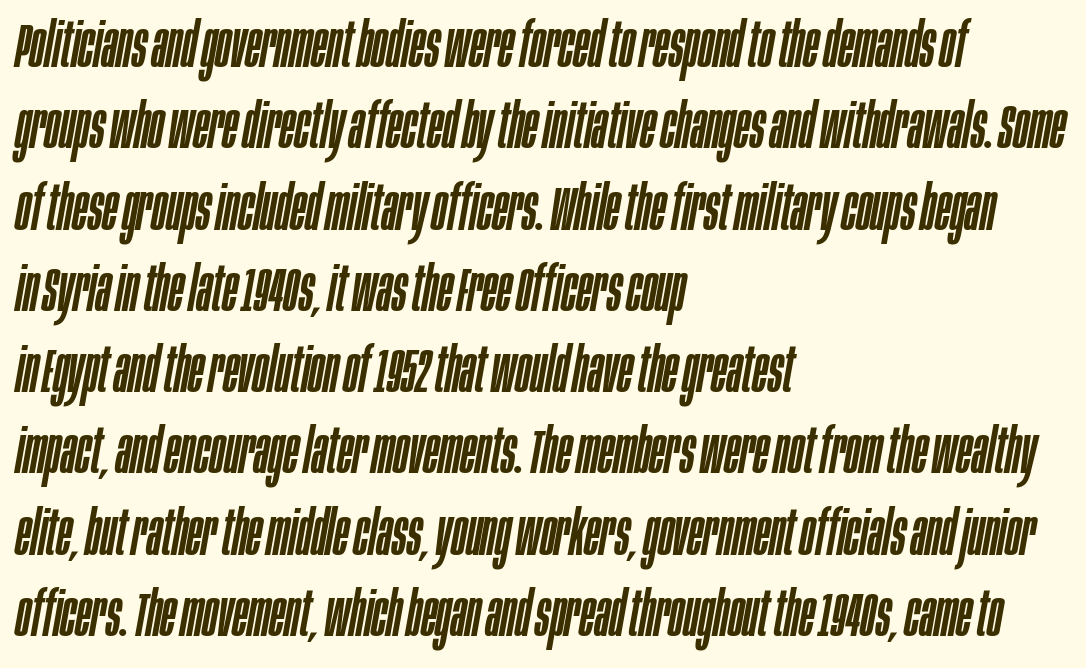
Q: Is the text italic (slanted)? A: Yes, it leans right by about 10 degrees.
Q: Is the text underlined? A: No.
Q: How is the paragraph aligned? A: Left-aligned.
Q: Is the spacing between letters normal or unusually wide? A: Normal.
Q: Is the spacing between lines tight, normal or loose? A: Normal.
Q: Width (condensed, normal, or wide)? A: Condensed.
Q: Stroke contrast? A: Low.
Q: x-height? A: Large.
Q: Monospaced? A: No.
